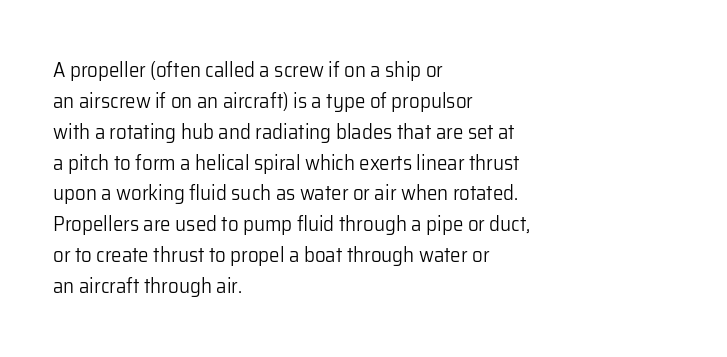
Q: Is the text bold? A: No.
Q: Is the text italic (slanted)? A: No, it is upright.
Q: Is the text underlined? A: No.
Q: How is the paragraph aligned? A: Left-aligned.
Q: Is the spacing between letters normal or unusually wide? A: Normal.
Q: Is the spacing between lines tight, normal or loose? A: Normal.
